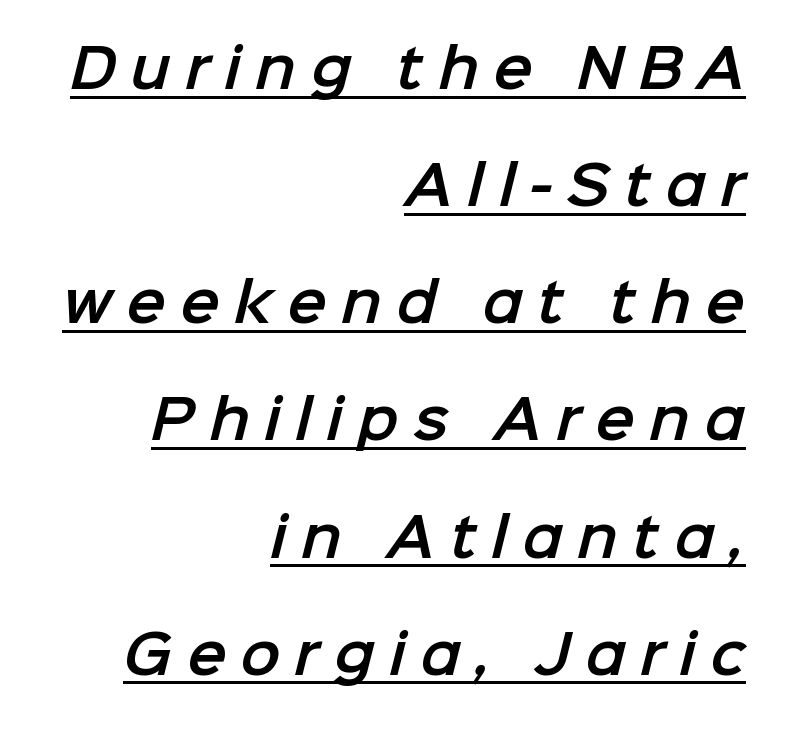
{"serif": "no", "width": "normal", "stroke_contrast": "low", "x_height": "medium", "monospaced": "no", "underline": "yes", "align": "right", "line_spacing": "loose", "line_spacing_ratio": 2.21, "letter_spacing": "wide", "letter_spacing_em": 0.27, "glyph_px": 53}
